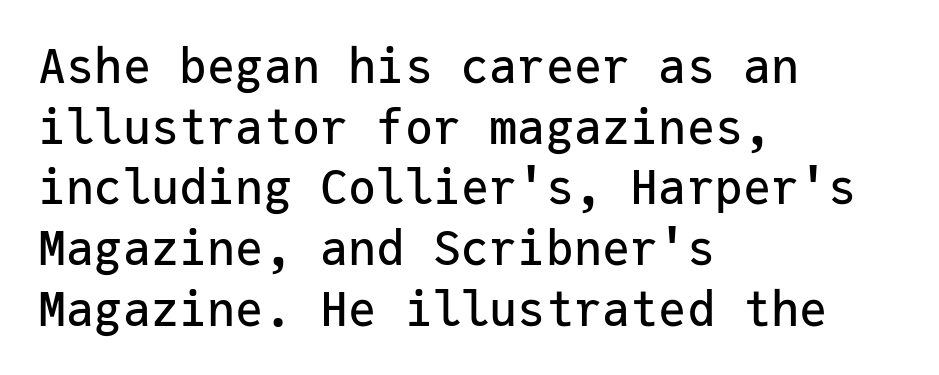
The image shows 47 px sans-serif type, upright, monospaced; set left-aligned, normal line spacing (1.29x), normal letter spacing, not underlined; low stroke contrast and a medium x-height.
